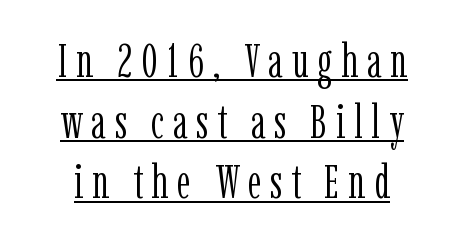
Like a heading marked for emphasis, these lines bear an underscore. The designer went with a serif here, giving each stem small feet. Think standard paragraph weight, or any step lighter than that. Posture: upright roman. The leading is moderate, giving the passage an even texture. Here the designer chose a conventional face with non-uniform glyph widths.
